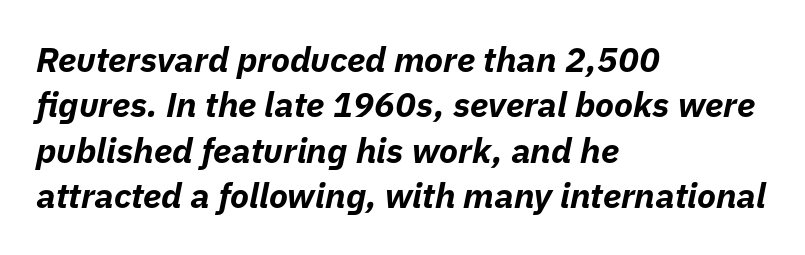
Q: Is the text bold? A: Yes.
Q: Is the text italic (slanted)? A: Yes, it leans right by about 11 degrees.
Q: Is the text underlined? A: No.
Q: How is the paragraph aligned? A: Left-aligned.
Q: Is the spacing between letters normal or unusually wide? A: Normal.
Q: Is the spacing between lines tight, normal or loose? A: Normal.
Q: Width (condensed, normal, or wide)? A: Normal.
Q: Stroke contrast? A: Low.
Q: x-height? A: Medium.
Q: Monospaced? A: No.
